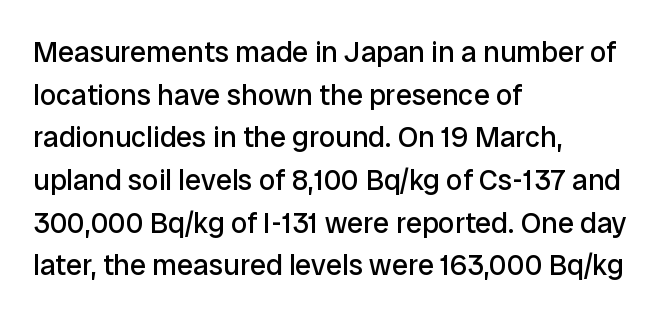
The specimen omits any rule beneath the text block's lines. This is sans-serif lettering, the kind often seen on screens and signage. Horizontally, the lines are justified to the leading edge only. Evenly set lines give the paragraph a standard silhouette. The specimen reads as upright at a glance. Stroke mass is kept to a normal reading level or below.
